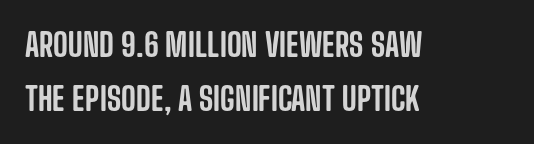
{"serif": "no", "italic": "no", "width": "condensed", "stroke_contrast": "low", "x_height": "large", "monospaced": "no", "underline": "no", "align": "left", "line_spacing": "normal", "line_spacing_ratio": 1.69, "letter_spacing": "normal", "letter_spacing_em": 0.0, "glyph_px": 32}
